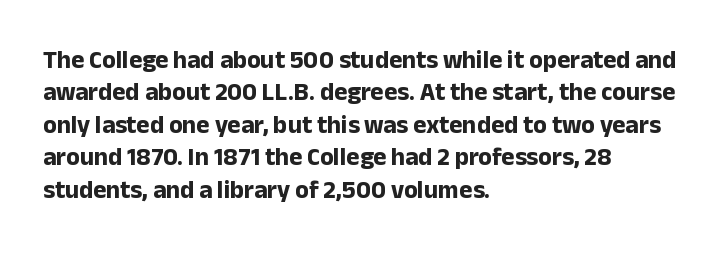
{"italic": "no", "bold": "yes", "underline": "no", "align": "left", "line_spacing": "normal", "line_spacing_ratio": 1.3, "letter_spacing": "normal", "letter_spacing_em": 0.0, "glyph_px": 25}
